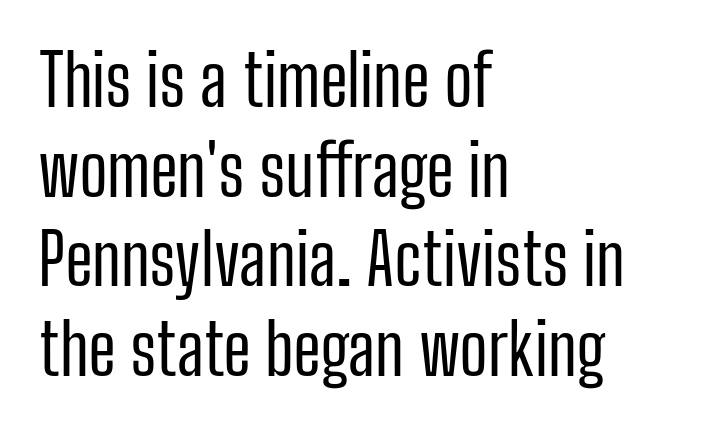
This sample uses plain, unmodified letter spacing. Any mark beneath the type? The region is blank. Is the type heavy? It reads as light-to-regular instead. Leading: standard. Each letter keeps its own natural width here, so spacing adapts to shape.
